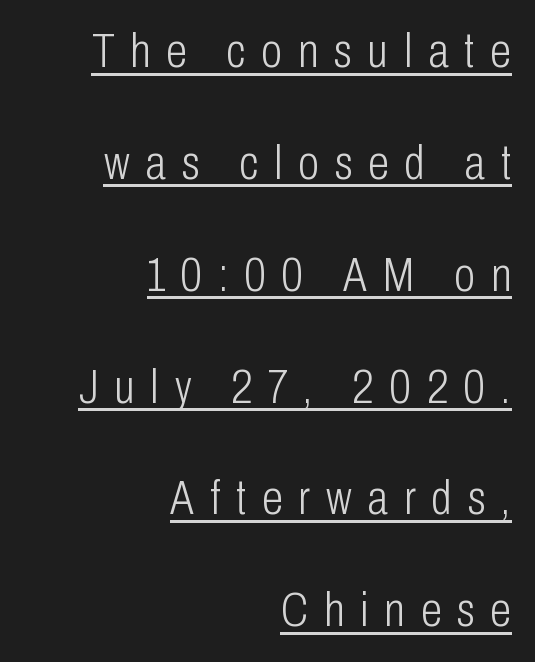
The image shows 48 px light, condensed sans-serif type, upright; set right-aligned, loose line spacing (2.33x), unusually wide letter spacing (+0.33 em), underlined; low stroke contrast and a medium x-height.
